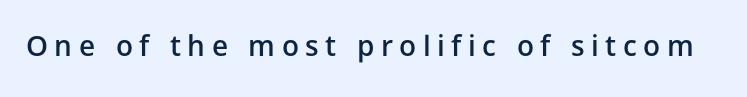
The strip under each line holds only bare page. Weight: semibold (demi). The typeface chosen for these lines omits serifs. The font's upright variant was chosen for this text. You could not count columns in this text — the font is proportionally spaced.
